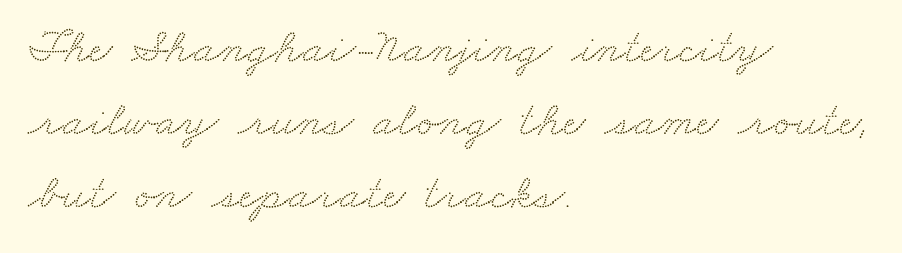
{"serif": "yes", "width": "wide", "stroke_contrast": "medium", "x_height": "small", "monospaced": "no", "underline": "no", "align": "left", "line_spacing": "normal", "line_spacing_ratio": 1.49, "letter_spacing": "normal", "letter_spacing_em": 0.0, "glyph_px": 49}
